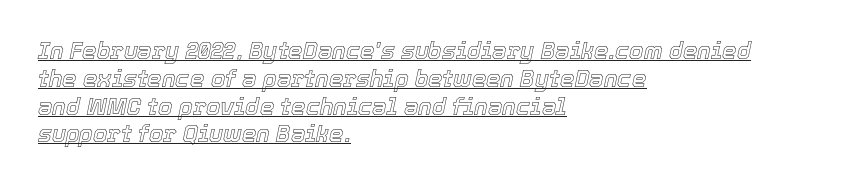
The rendering anchors every line to the left-hand side. Characters are canted at an angle relative to the baseline's perpendicular. How are the letters spaced? Ordinarily, with no added tracking. Underlined type.
